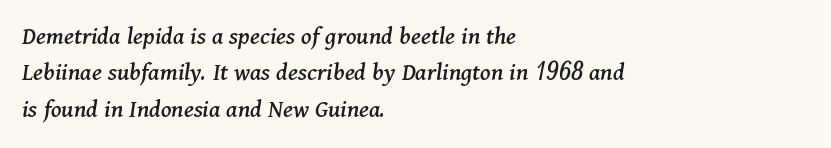
{"italic": "yes", "lean": "right", "slant_degrees": 11, "underline": "no", "align": "left", "line_spacing": "normal", "line_spacing_ratio": 1.4, "letter_spacing": "normal", "letter_spacing_em": 0.0, "glyph_px": 26}
